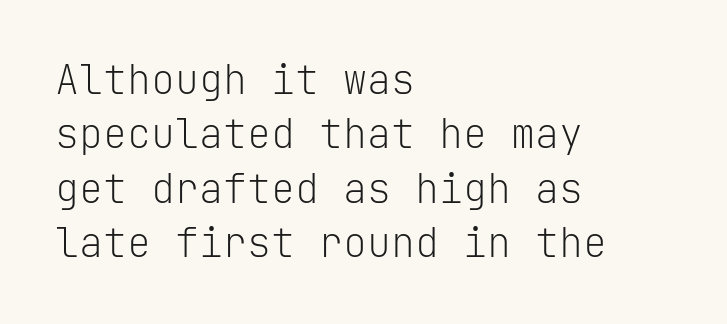
The image shows 40 px light sans-serif type, upright, monospaced; set left-aligned, normal line spacing (1.36x), normal letter spacing, not underlined; low stroke contrast and a medium x-height.
